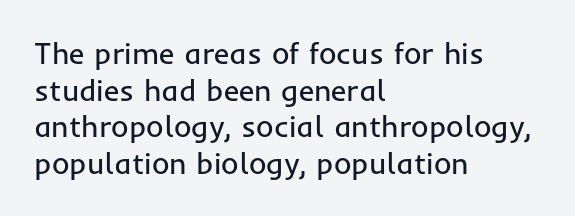
The image shows 30 px regular-weight sans-serif type, upright; set left-aligned, line spacing 1.22x, normal letter spacing, not underlined; low stroke contrast and a medium x-height.
